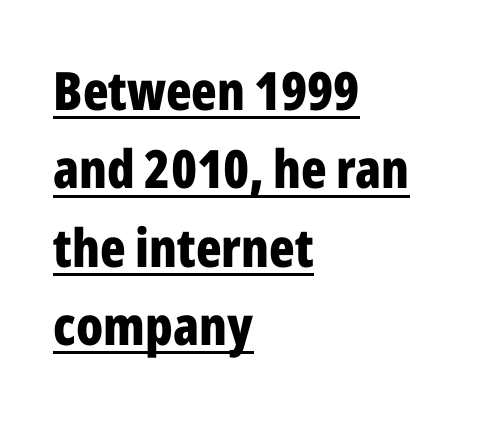
The ragged edge is on the right, which tells us the setting is flush left. Compared with typical paragraphs, the rows here are spaced about the same. Character widths vary here, with narrow letters taking less room than wide ones. Heavy-handed strokes throughout: this text is bold. Ordinary non-slanted type is in use. Type style note: lacks serifs.
